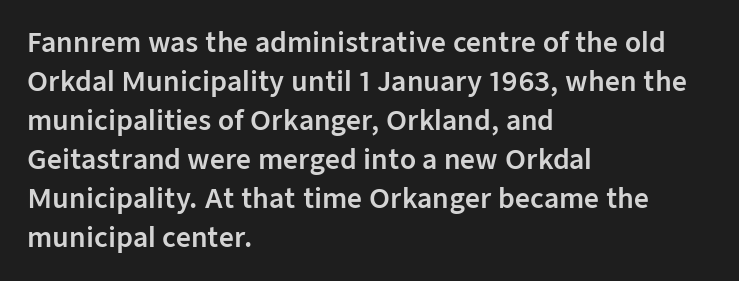
The image shows 26 px text type, upright; set left-aligned, normal line spacing (1.5x), normal letter spacing, not underlined.
